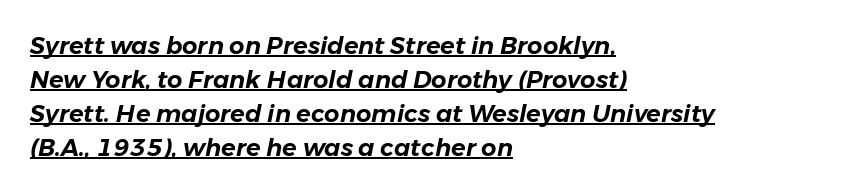
Q: Is the text italic (slanted)? A: Yes, it leans right by about 11 degrees.
Q: Is the text underlined? A: Yes.
Q: How is the paragraph aligned? A: Left-aligned.
Q: Is the spacing between letters normal or unusually wide? A: Normal.
Q: Is the spacing between lines tight, normal or loose? A: Normal.
